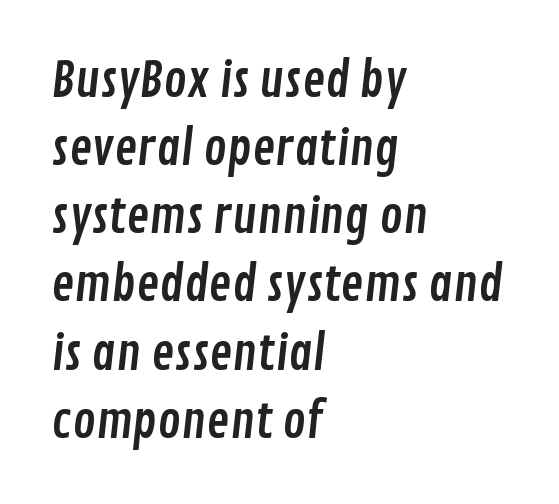
{"serif": "no", "width": "condensed", "stroke_contrast": "low", "x_height": "medium", "monospaced": "no", "underline": "no", "align": "left", "line_spacing": "normal", "line_spacing_ratio": 1.42, "letter_spacing": "normal", "letter_spacing_em": 0.0, "glyph_px": 48}
